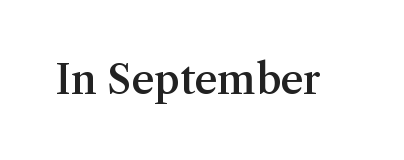
Q: Is the text bold? A: Semi-bold.
Q: Is the text italic (slanted)? A: No, it is upright.
Q: Is the typeface a serif or a sans-serif typeface? A: Serif.
Q: Is the text underlined? A: No.
Q: Is the spacing between letters normal or unusually wide? A: Normal.
Q: Width (condensed, normal, or wide)? A: Normal.
Q: Stroke contrast? A: Medium.
Q: x-height? A: Medium.
Q: Monospaced? A: No.
